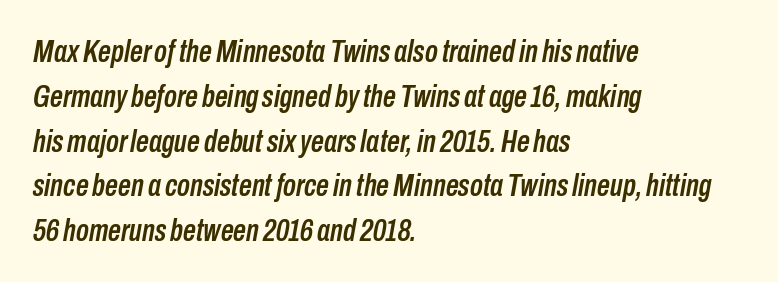
Q: Is the text italic (slanted)? A: Yes, it leans right by about 10 degrees.
Q: Is the text underlined? A: No.
Q: How is the paragraph aligned? A: Left-aligned.
Q: Is the spacing between letters normal or unusually wide? A: Normal.
Q: Is the spacing between lines tight, normal or loose? A: Normal.
Q: Width (condensed, normal, or wide)? A: Condensed.
Q: Stroke contrast? A: Low.
Q: x-height? A: Medium.
Q: Monospaced? A: No.
